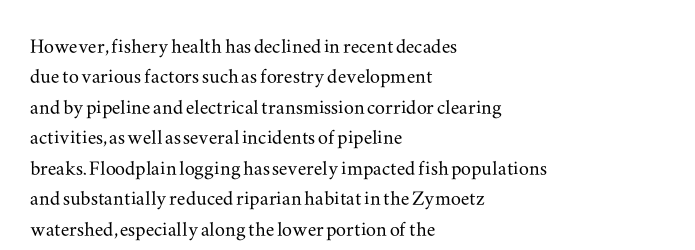
Q: Is the text italic (slanted)? A: No, it is upright.
Q: Is the text underlined? A: No.
Q: How is the paragraph aligned? A: Left-aligned.
Q: Is the spacing between letters normal or unusually wide? A: Normal.
